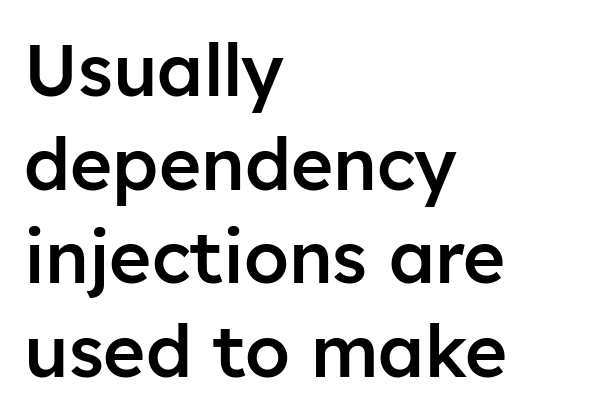
{"serif": "no", "italic": "no", "bold": "semi", "weight": "semibold", "width": "normal", "stroke_contrast": "low", "x_height": "medium", "monospaced": "no", "underline": "no", "align": "left", "line_spacing": "normal", "line_spacing_ratio": 1.3, "letter_spacing": "normal", "letter_spacing_em": 0.0, "glyph_px": 72}
